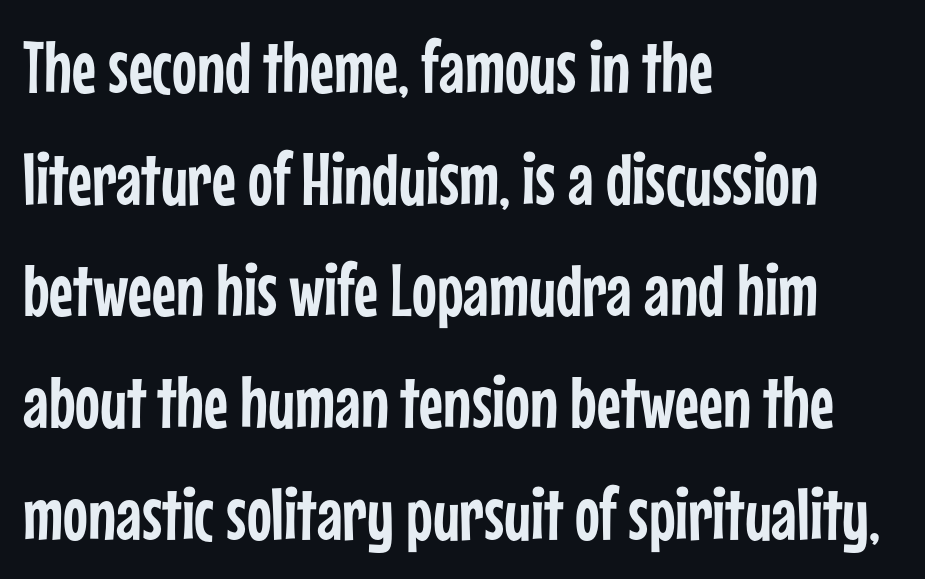
The image shows 74 px condensed sans-serif type, upright; set left-aligned, normal line spacing (1.51x), normal letter spacing, not underlined; low stroke contrast and a medium x-height.
